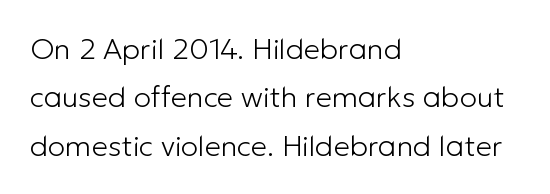
{"serif": "no", "italic": "no", "bold": "no", "weight": "light", "width": "normal", "stroke_contrast": "low", "x_height": "medium", "monospaced": "no", "underline": "no", "align": "left", "line_spacing": "normal", "line_spacing_ratio": 1.67, "letter_spacing": "normal", "letter_spacing_em": 0.0, "glyph_px": 29}
